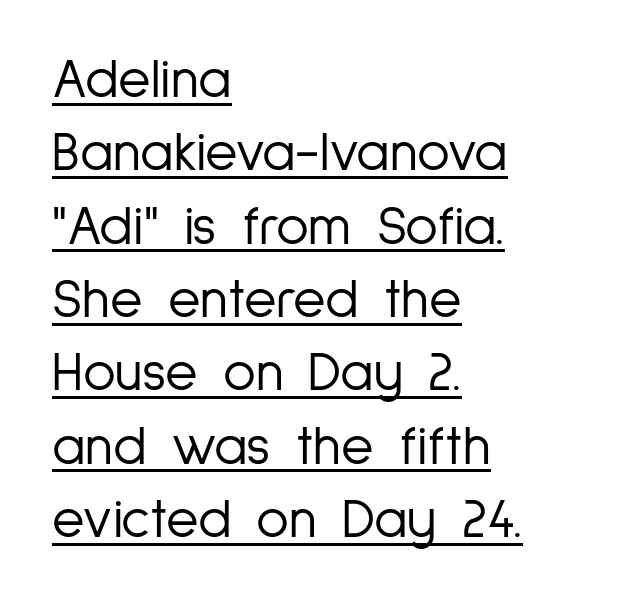
{"serif": "no", "italic": "no", "bold": "no", "weight": "light", "width": "condensed", "stroke_contrast": "low", "x_height": "medium", "monospaced": "no", "underline": "yes", "align": "left", "line_spacing": "normal", "line_spacing_ratio": 1.31, "letter_spacing": "normal", "letter_spacing_em": 0.0, "glyph_px": 56}
